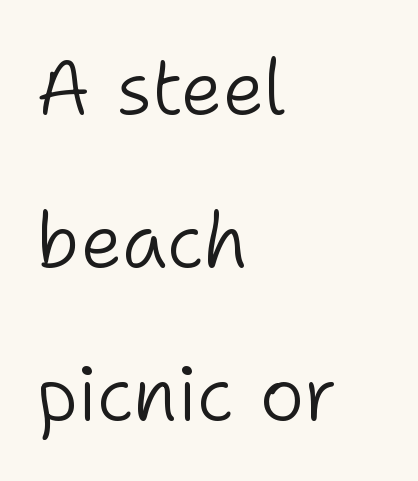
The image shows 76 px light sans-serif type, upright; set left-aligned, loose line spacing (2.01x), normal letter spacing, not underlined; low stroke contrast and a medium x-height.
